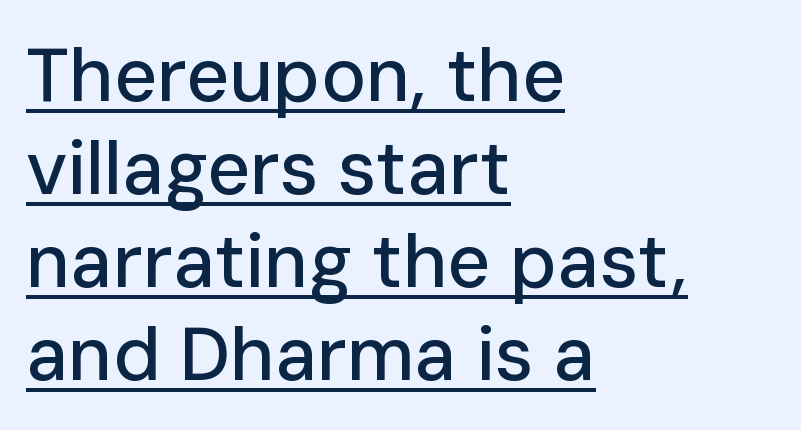
Q: Is the text italic (slanted)? A: No, it is upright.
Q: Is the typeface a serif or a sans-serif typeface? A: Sans-serif.
Q: Is the text underlined? A: Yes.
Q: How is the paragraph aligned? A: Left-aligned.
Q: Is the spacing between letters normal or unusually wide? A: Normal.
Q: Width (condensed, normal, or wide)? A: Normal.
Q: Stroke contrast? A: Low.
Q: x-height? A: Medium.
Q: Monospaced? A: No.
